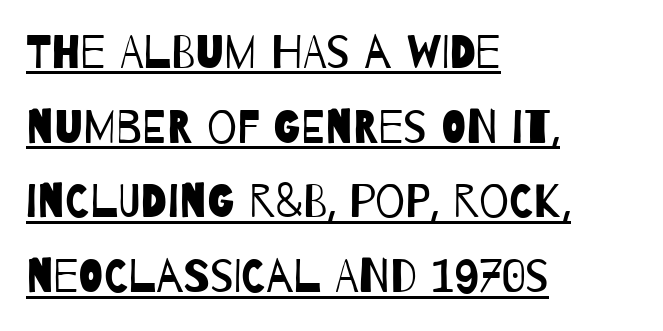
Each line of the rendering has a horizontal stroke beneath the glyphs. In terms of letterform style, serifs are entirely absent. Heaviness? Minimal to ordinary, like unemphasized prose. In terms of leading, this rendering sits right in the middle. Words appear dense and cohesive because spacing is normal. The paragraph has a hard left edge and a soft right edge.
